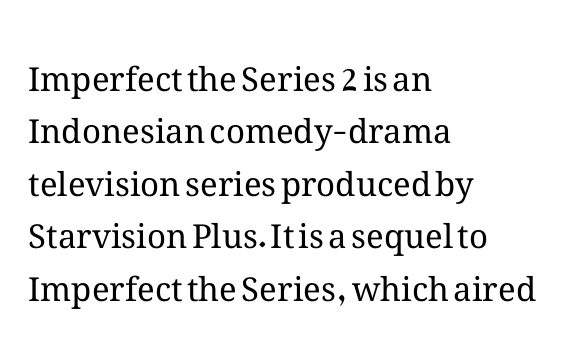
{"italic": "no", "bold": "no", "weight": "regular", "width": "normal", "stroke_contrast": "medium", "x_height": "medium", "monospaced": "no", "underline": "no", "align": "left", "line_spacing": "normal", "line_spacing_ratio": 1.59, "letter_spacing": "normal", "letter_spacing_em": 0.0, "glyph_px": 33}
